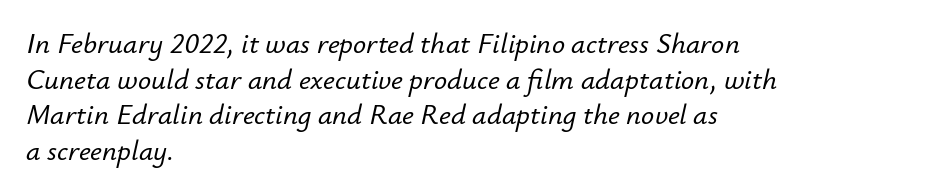
The type is set solid horizontally, with unmodified tracking. Every character sits at an angle, as italics do. The typesetter chose a ragged-right arrangement here. This rendering features lettering with no underline. Varying glyph widths throughout — classic text-font behaviour.
